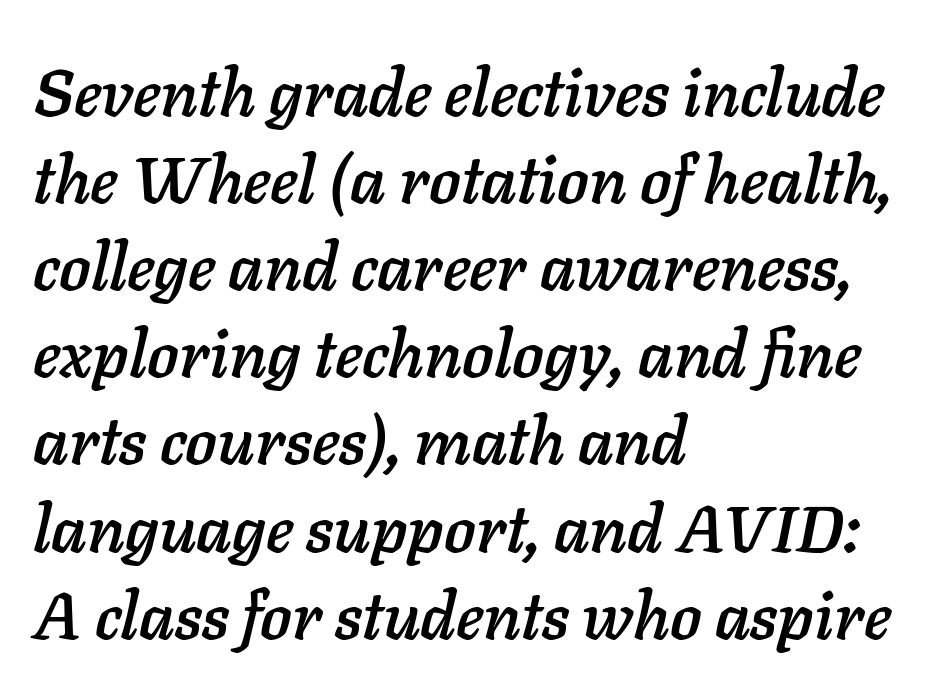
Inter-character spacing is left at the font's built-in metrics. Each letter keeps its own natural width here, so spacing adapts to shape. Alignment: flush left. Any mark beneath the type? The region is blank. The face used here has a pronounced slope to its letters. Reading down the column, the eye jumps a familiar distance to each next line.
